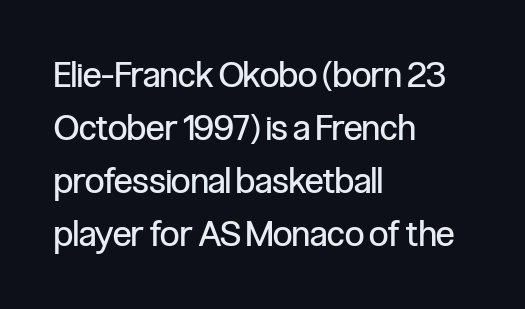
{"serif": "no", "italic": "no", "bold": "no", "weight": "regular", "width": "condensed", "stroke_contrast": "low", "x_height": "medium", "monospaced": "no", "underline": "no", "align": "left", "line_spacing": "normal", "line_spacing_ratio": 1.51, "letter_spacing": "normal", "letter_spacing_em": 0.0, "glyph_px": 35}
